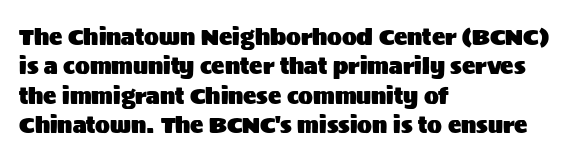
Glyph-to-glyph distance matches everyday printed text. If you drew a ruler down the left edge, every line would touch it. The letters stand upright; this is a roman face. No word sits above an underline. The line-height multiplier appears to be the usual default.
